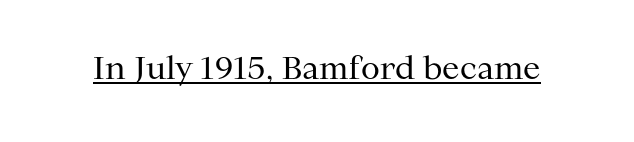
{"serif": "yes", "italic": "no", "bold": "no", "weight": "regular", "width": "normal", "stroke_contrast": "medium", "x_height": "medium", "monospaced": "no", "underline": "yes", "letter_spacing": "normal", "letter_spacing_em": 0.0, "glyph_px": 31}
